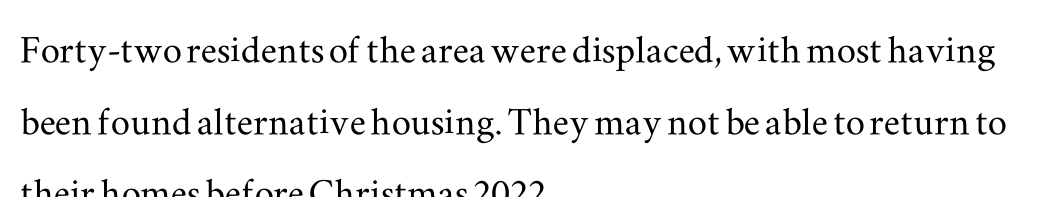
Varying glyph widths throughout — classic text-font behaviour. Is there much room between lines? A standard amount, neither cramped nor airy. The letters sit at their default tracking, neither squeezed nor spread. Nope, not italic — everything's standing straight.
